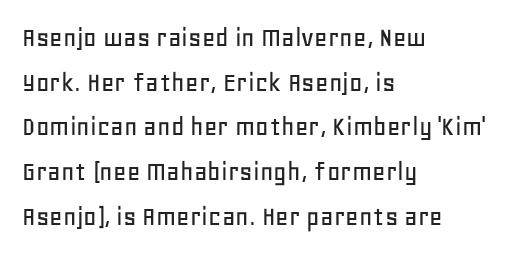
{"serif": "no", "italic": "no", "width": "normal", "stroke_contrast": "low", "x_height": "large", "monospaced": "no", "underline": "no", "align": "left", "line_spacing": "normal", "line_spacing_ratio": 1.54, "letter_spacing": "normal", "letter_spacing_em": 0.0, "glyph_px": 29}
